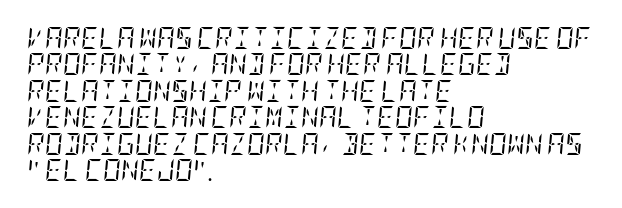
{"italic": "yes", "lean": "right", "slant_degrees": 5, "bold": "no", "underline": "no", "align": "left", "line_spacing_ratio": 1.2, "letter_spacing": "normal", "letter_spacing_em": 0.0, "glyph_px": 22}
